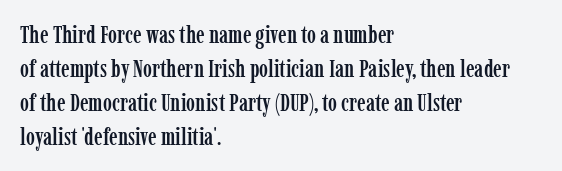
Q: Is the text italic (slanted)? A: No, it is upright.
Q: Is the text underlined? A: No.
Q: How is the paragraph aligned? A: Left-aligned.
Q: Is the spacing between letters normal or unusually wide? A: Normal.
Q: Is the spacing between lines tight, normal or loose? A: Normal.
